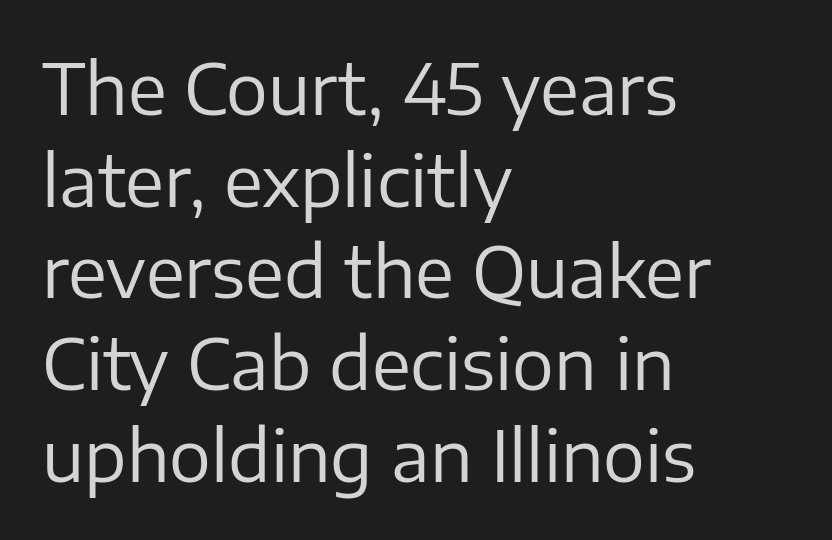
The image shows 70 px regular-weight sans-serif type, upright; set left-aligned, normal line spacing (1.31x), normal letter spacing, not underlined; low stroke contrast and a medium x-height.
